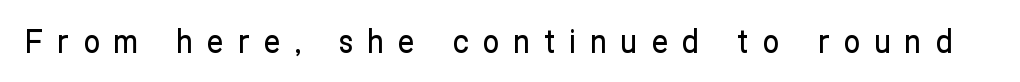
Character widths vary here, with narrow letters taking less room than wide ones. Letter spacing: wide. Upright lettering throughout. Rule under the text: the space is simply empty. Font category for this specimen: sans-serif.
